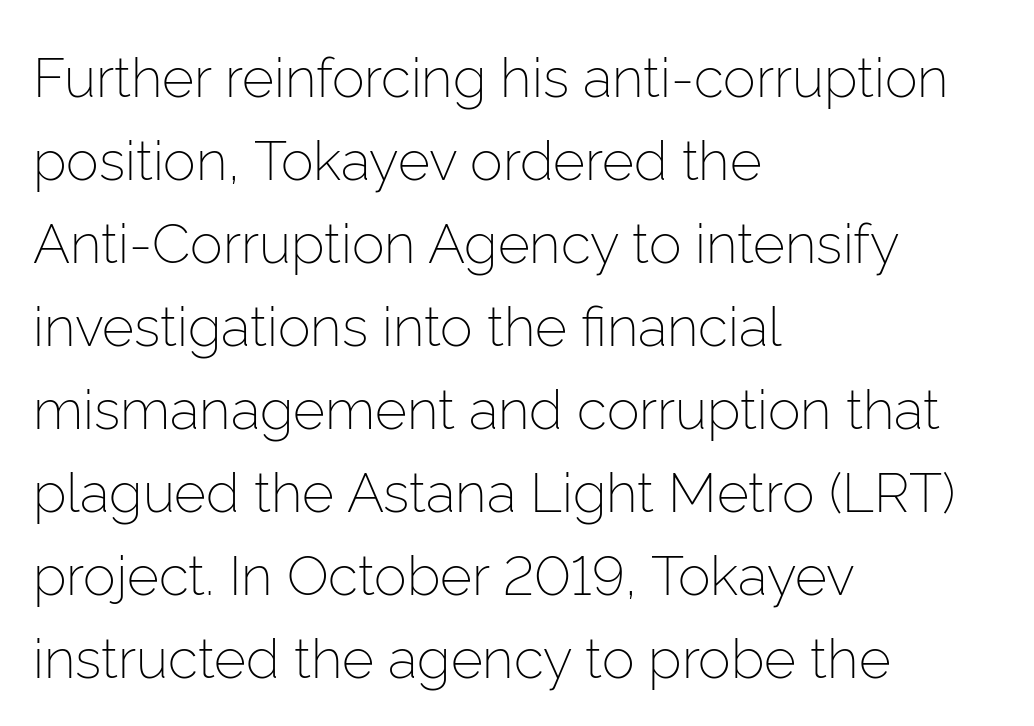
Between one letter and the next there's only the usual sliver of space. Think of a printed novel: that variable character pitch is what you see here. This sample keeps an unexceptional amount of space between lines. Regarding serifs, this sample does without them. These lines are set flush left with a ragged right edge. Descender tails drop into unmarked territory.
